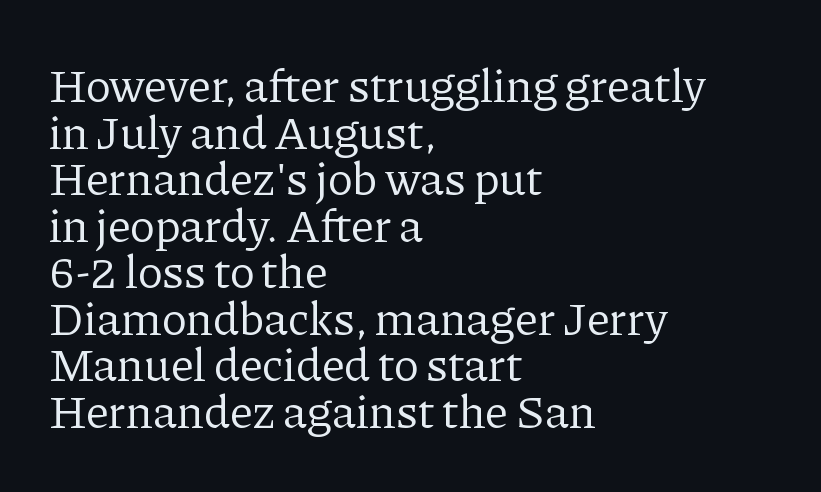
Q: Is the text bold? A: No.
Q: Is the text italic (slanted)? A: No, it is upright.
Q: Is the typeface a serif or a sans-serif typeface? A: Serif.
Q: Is the text underlined? A: No.
Q: How is the paragraph aligned? A: Left-aligned.
Q: Is the spacing between letters normal or unusually wide? A: Normal.
Q: Is the spacing between lines tight, normal or loose? A: Tight.
Q: Width (condensed, normal, or wide)? A: Normal.
Q: Stroke contrast? A: Low.
Q: x-height? A: Medium.
Q: Monospaced? A: No.
